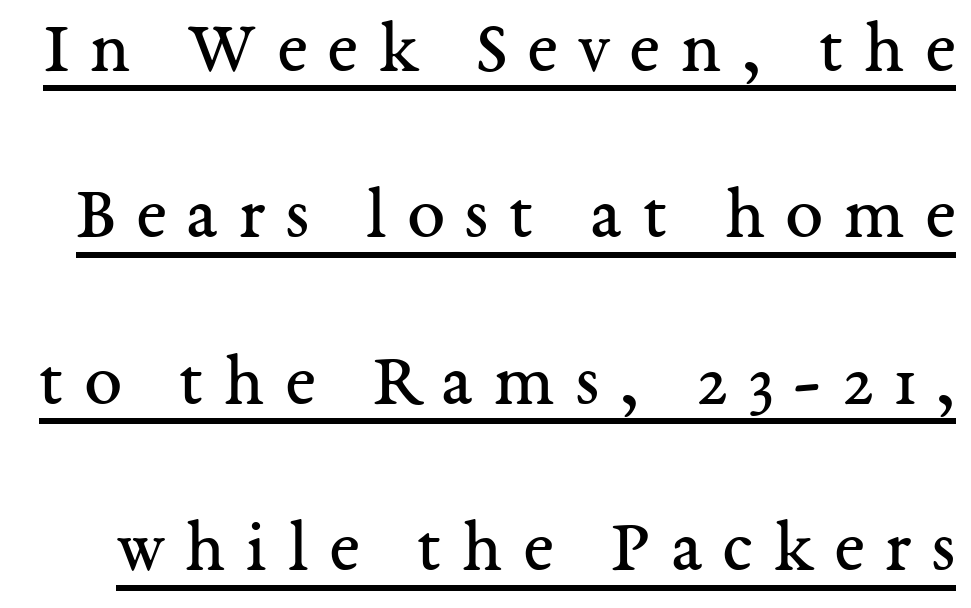
{"serif": "yes", "italic": "no", "bold": "no", "weight": "regular", "width": "normal", "stroke_contrast": "medium", "x_height": "medium", "monospaced": "no", "underline": "yes", "line_spacing": "loose", "line_spacing_ratio": 2.22, "letter_spacing": "wide", "letter_spacing_em": 0.28, "glyph_px": 75}
